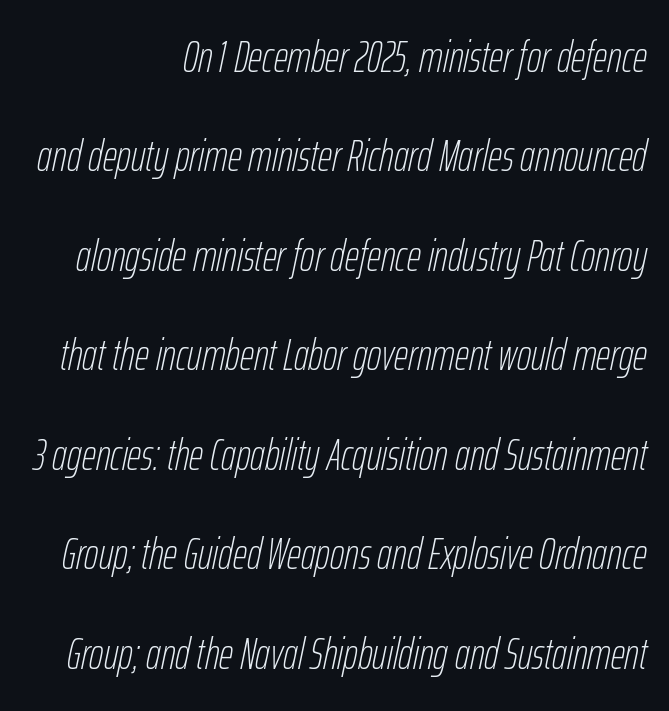
Q: Is the text bold? A: No.
Q: Is the text italic (slanted)? A: Yes, it leans right by about 12 degrees.
Q: Is the text underlined? A: No.
Q: Is the spacing between letters normal or unusually wide? A: Normal.
Q: Is the spacing between lines tight, normal or loose? A: Loose.
Q: Width (condensed, normal, or wide)? A: Condensed.
Q: Stroke contrast? A: Low.
Q: x-height? A: Medium.
Q: Monospaced? A: No.
